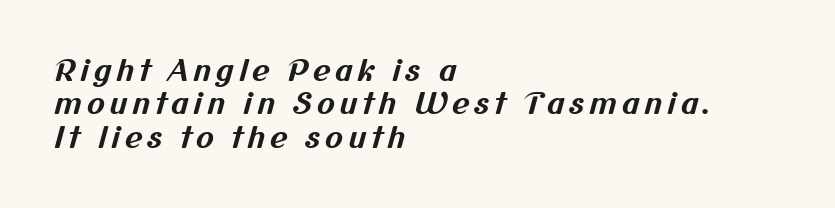
Q: Is the text bold? A: Yes.
Q: Is the typeface a serif or a sans-serif typeface? A: Sans-serif.
Q: Is the text underlined? A: No.
Q: How is the paragraph aligned? A: Left-aligned.
Q: Is the spacing between lines tight, normal or loose? A: Tight.
Q: Width (condensed, normal, or wide)? A: Normal.
Q: Stroke contrast? A: Medium.
Q: x-height? A: Medium.
Q: Monospaced? A: No.
